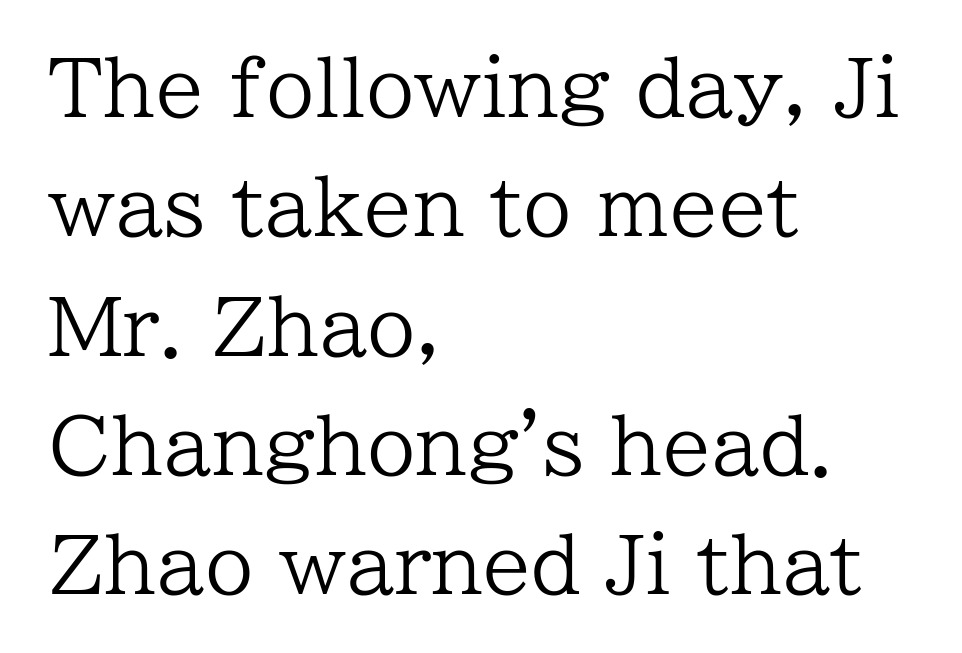
{"serif": "yes", "italic": "no", "bold": "no", "weight": "regular", "width": "normal", "stroke_contrast": "low", "x_height": "medium", "monospaced": "no", "underline": "no", "align": "left", "line_spacing": "normal", "line_spacing_ratio": 1.53, "letter_spacing": "normal", "letter_spacing_em": 0.0, "glyph_px": 78}
